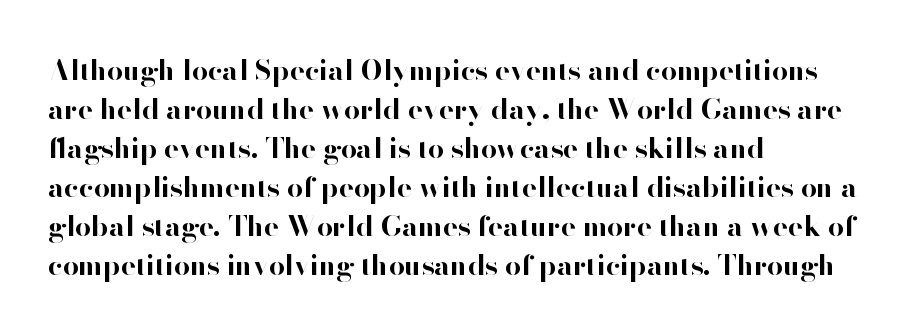
The image shows 28 px bold sans-serif type, upright; set left-aligned, normal line spacing (1.39x), normal letter spacing, not underlined; high stroke contrast and a small x-height.
